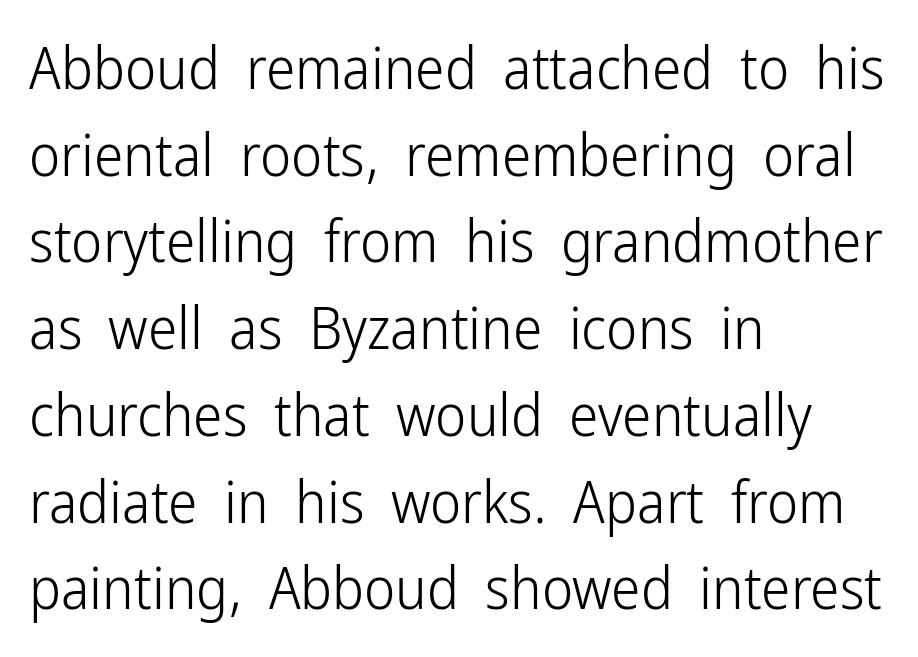
Q: Is the text bold? A: No.
Q: Is the text italic (slanted)? A: No, it is upright.
Q: Is the typeface a serif or a sans-serif typeface? A: Sans-serif.
Q: Is the text underlined? A: No.
Q: How is the paragraph aligned? A: Left-aligned.
Q: Is the spacing between letters normal or unusually wide? A: Normal.
Q: Is the spacing between lines tight, normal or loose? A: Normal.
Q: Width (condensed, normal, or wide)? A: Condensed.
Q: Stroke contrast? A: Low.
Q: x-height? A: Medium.
Q: Monospaced? A: No.
